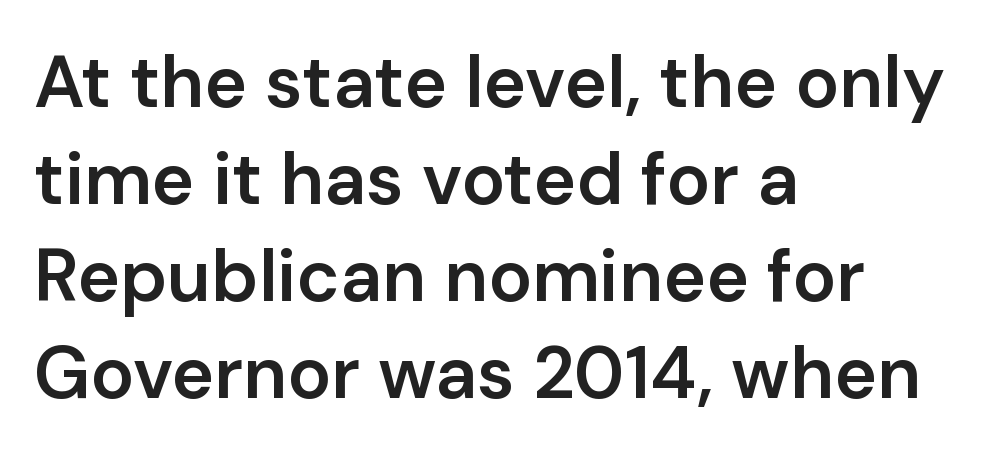
Q: Is the text bold? A: Semi-bold.
Q: Is the text italic (slanted)? A: No, it is upright.
Q: Is the typeface a serif or a sans-serif typeface? A: Sans-serif.
Q: Is the text underlined? A: No.
Q: How is the paragraph aligned? A: Left-aligned.
Q: Is the spacing between letters normal or unusually wide? A: Normal.
Q: Is the spacing between lines tight, normal or loose? A: Normal.
Q: Width (condensed, normal, or wide)? A: Normal.
Q: Stroke contrast? A: Low.
Q: x-height? A: Medium.
Q: Monospaced? A: No.
